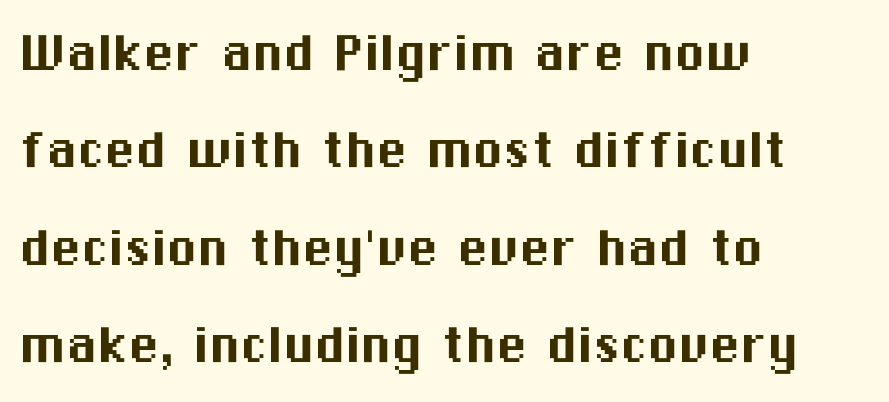
Look at the tracking — it's just the regular setting, nothing added. This sample has the flowing, uneven cadence of proportional lettering. The paragraph has a hard left edge and a soft right edge. The typeface chosen for these lines omits serifs.
